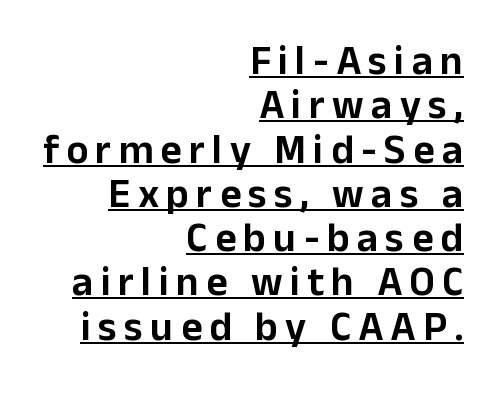
The glyphs are accompanied by a horizontal stroke just below them. A sans-serif font was chosen for this passage. Alignment: flush right. A typesetter would call this leading minimal, almost set solid. You could not count columns in this text — the font is proportionally spaced.
